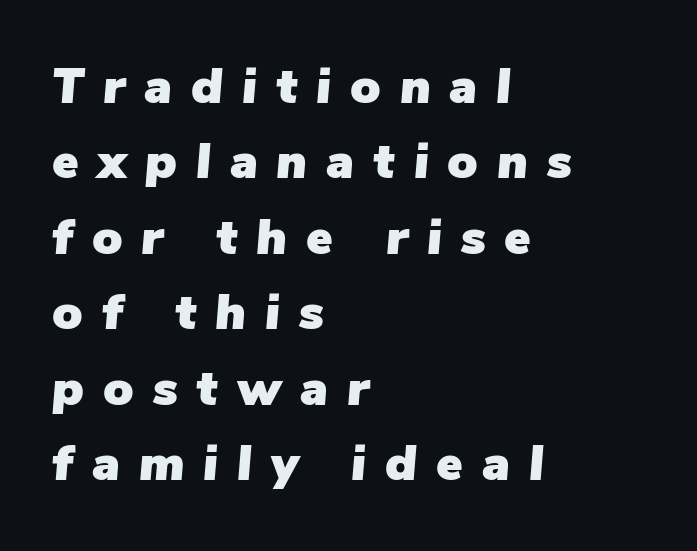
Descenders are the only things crossing below the line. The passage is arranged the way most books set body copy — flush left. A normal amount of white space separates one row of letters from the next. Words appear elongated and porous because spacing is wide.
